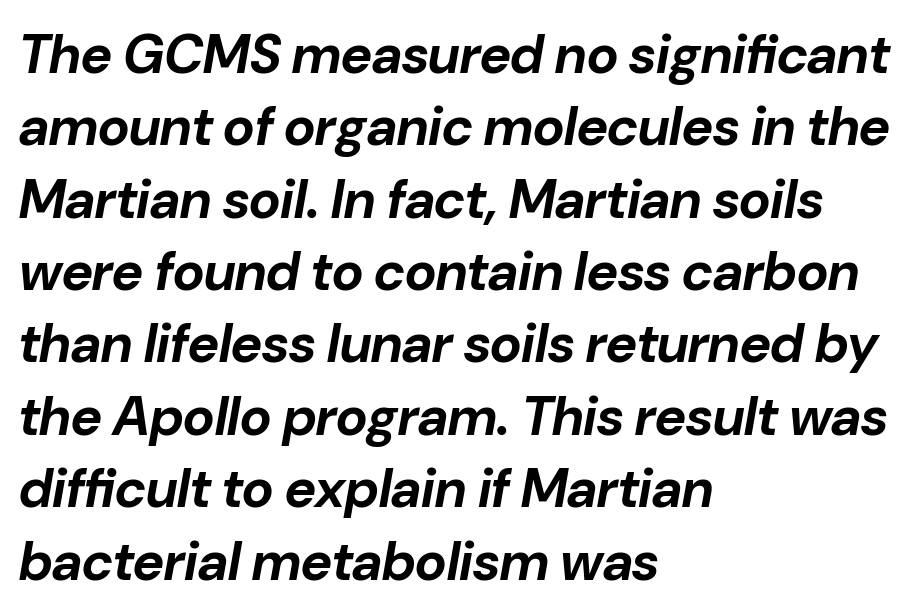
{"italic": "yes", "lean": "right", "slant_degrees": 10, "bold": "yes", "weight": "bold", "width": "normal", "stroke_contrast": "low", "x_height": "medium", "monospaced": "no", "underline": "no", "align": "left", "line_spacing": "normal", "line_spacing_ratio": 1.34, "letter_spacing": "normal", "letter_spacing_em": 0.0, "glyph_px": 54}
